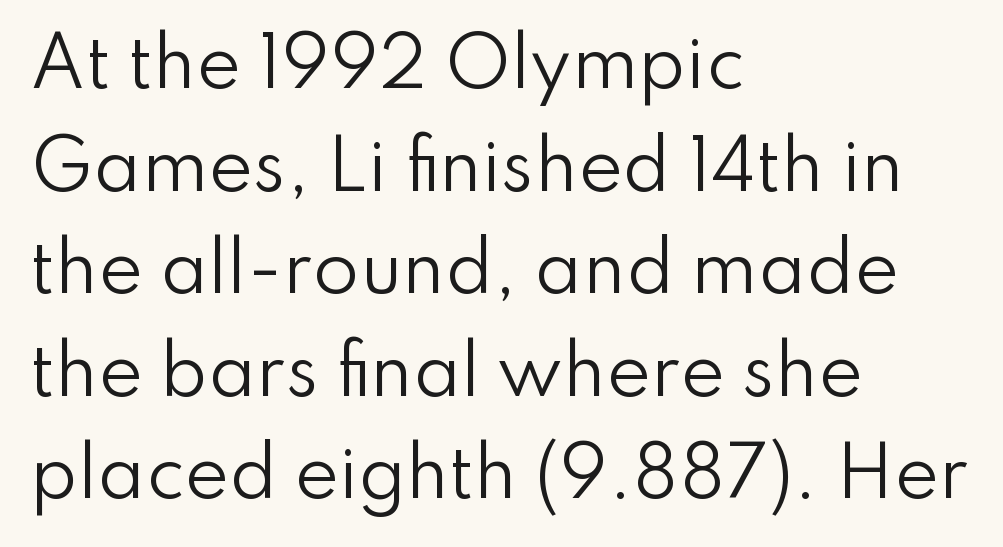
{"serif": "no", "italic": "no", "bold": "no", "weight": "regular", "width": "normal", "stroke_contrast": "low", "x_height": "small", "monospaced": "no", "underline": "no", "align": "left", "line_spacing": "normal", "line_spacing_ratio": 1.53, "letter_spacing": "normal", "letter_spacing_em": 0.0, "glyph_px": 67}
